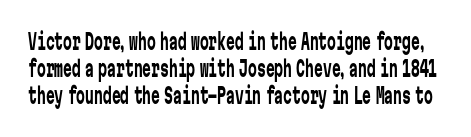
The image shows 22 px text type, upright; set line spacing 1.22x, normal letter spacing, not underlined.
